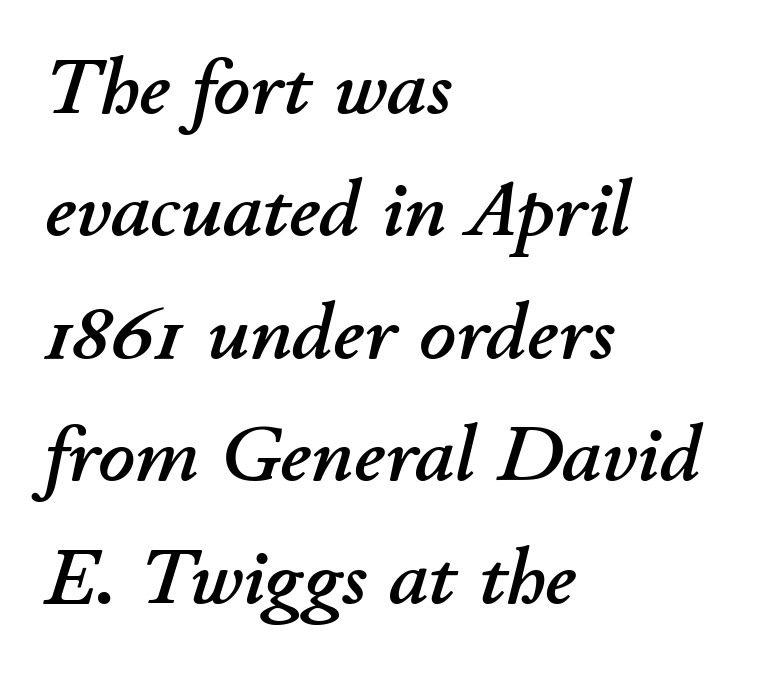
The image shows 80 px text type, italic (leaning right); set left-aligned, normal line spacing (1.53x), normal letter spacing, not underlined; low stroke contrast and a small x-height.
